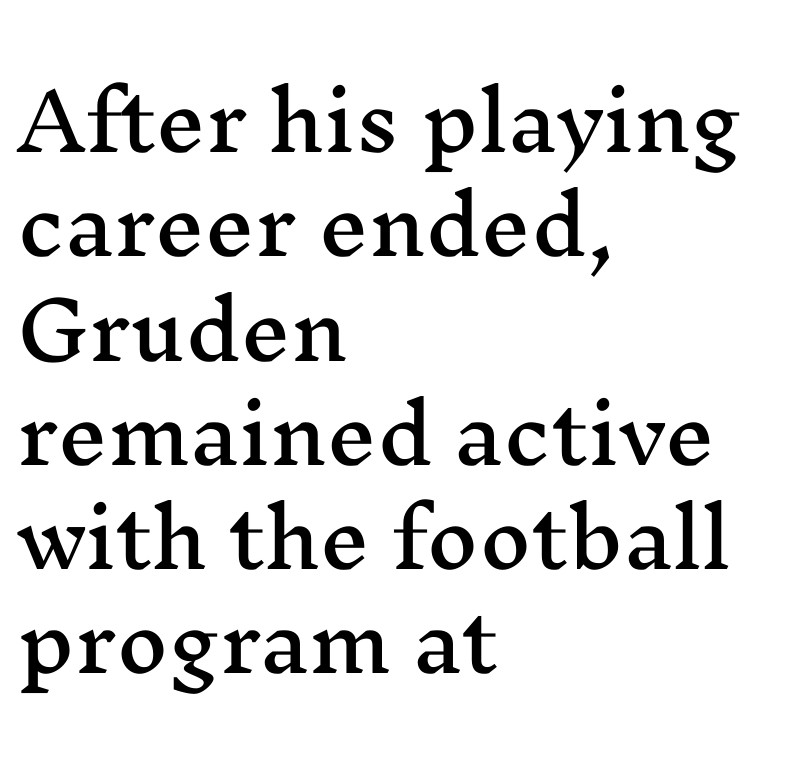
{"serif": "yes", "italic": "no", "width": "wide", "stroke_contrast": "medium", "x_height": "medium", "monospaced": "no", "underline": "no", "align": "left", "line_spacing": "normal", "line_spacing_ratio": 1.32, "letter_spacing": "normal", "letter_spacing_em": 0.0, "glyph_px": 79}
